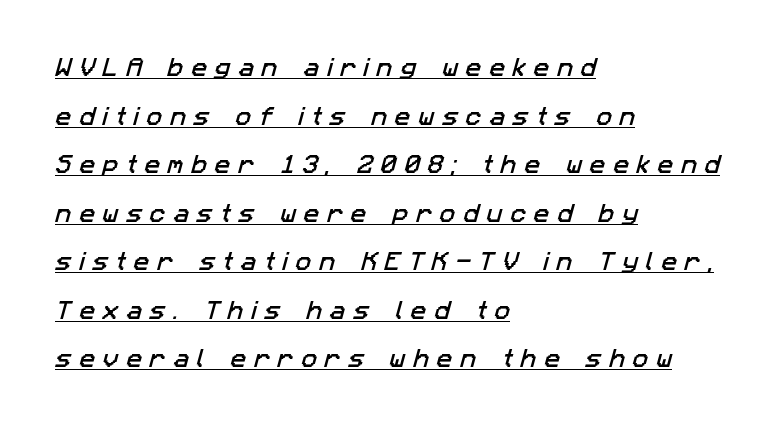
Here the glyphs are tracked loosely, breaking word shapes into spaced letters. Successive baselines arrive slowly, with a big drop between each. Horizontally, the lines are justified to the leading edge only. The words here are underlined.
